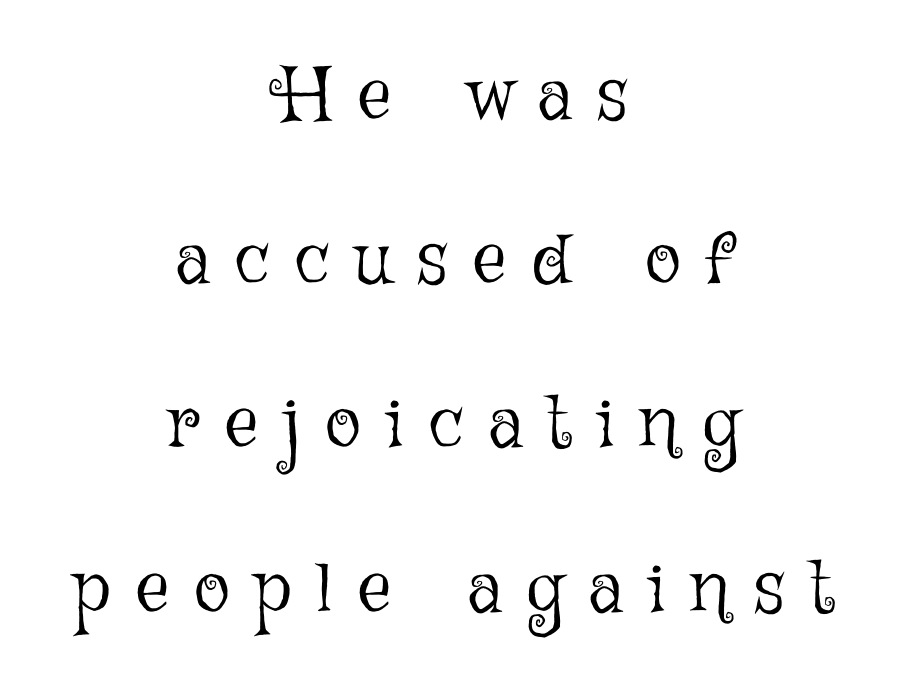
The image shows 75 px light type, upright; set centered, loose line spacing (2.19x), unusually wide letter spacing (+0.33 em), not underlined; low stroke contrast and a medium x-height.
